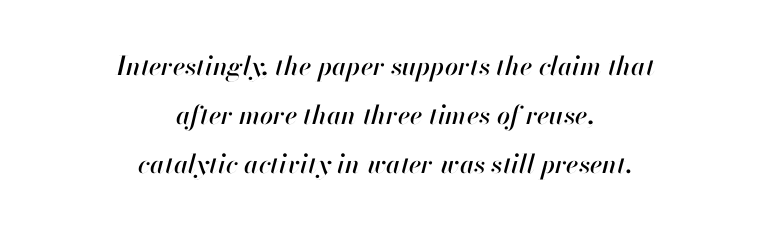
{"italic": "yes", "lean": "right", "slant_degrees": 13, "underline": "no", "align": "center", "line_spacing_ratio": 1.89, "letter_spacing": "normal", "letter_spacing_em": 0.0, "glyph_px": 26}
